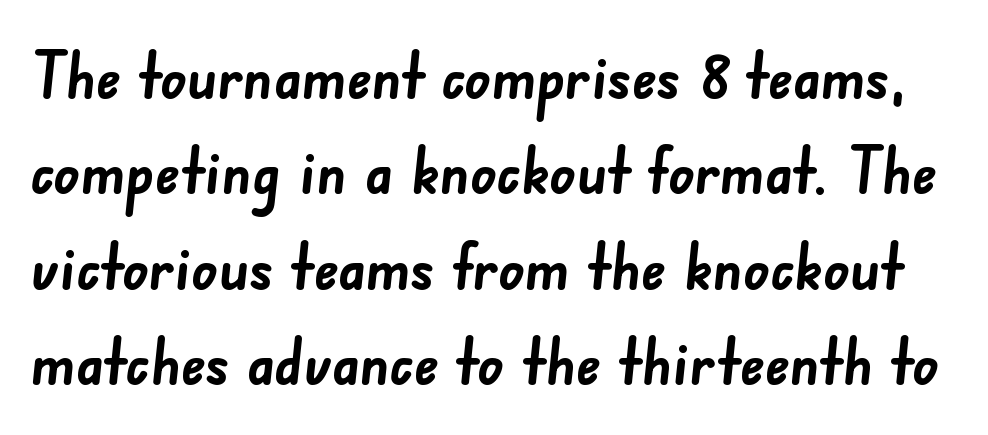
The image shows 64 px semibold sans-serif type; set normal line spacing (1.49x), normal letter spacing, not underlined; low stroke contrast and a small x-height.
